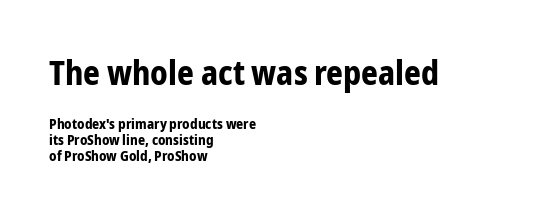
{"serif": "no", "italic": "no", "bold": "yes", "weight": "bold", "width": "condensed", "stroke_contrast": "low", "x_height": "medium", "monospaced": "no", "underline": "no", "align": "left", "line_spacing_ratio": 1.16, "letter_spacing": "normal", "letter_spacing_em": 0.0, "larger_block": "first", "size_ratio": 2.36, "glyph_px": 33}
